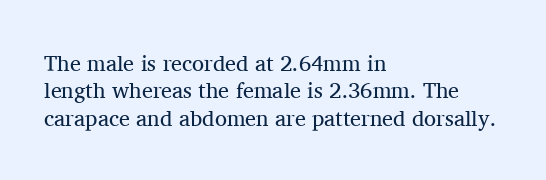
{"italic": "no", "bold": "no", "underline": "no", "align": "left", "line_spacing_ratio": 1.24, "letter_spacing": "normal", "letter_spacing_em": 0.0, "glyph_px": 22}
